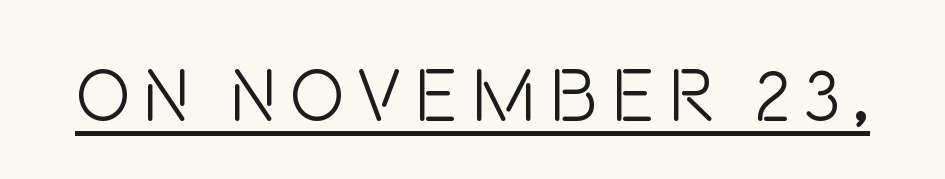
{"serif": "no", "italic": "no", "bold": "no", "weight": "light", "width": "condensed", "stroke_contrast": "low", "x_height": "large", "monospaced": "no", "underline": "yes", "glyph_px": 74}
